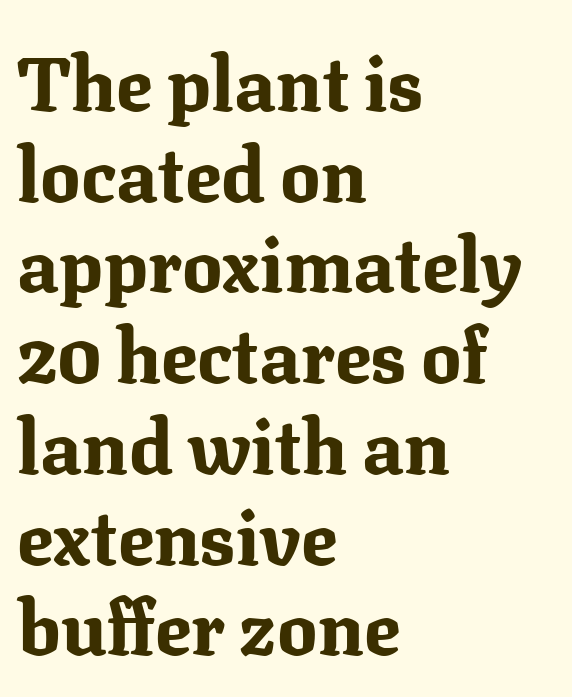
Q: Is the text bold? A: Yes.
Q: Is the text italic (slanted)? A: No, it is upright.
Q: Is the typeface a serif or a sans-serif typeface? A: Serif.
Q: Is the text underlined? A: No.
Q: How is the paragraph aligned? A: Left-aligned.
Q: Is the spacing between letters normal or unusually wide? A: Normal.
Q: Width (condensed, normal, or wide)? A: Normal.
Q: Stroke contrast? A: Medium.
Q: x-height? A: Medium.
Q: Monospaced? A: No.
